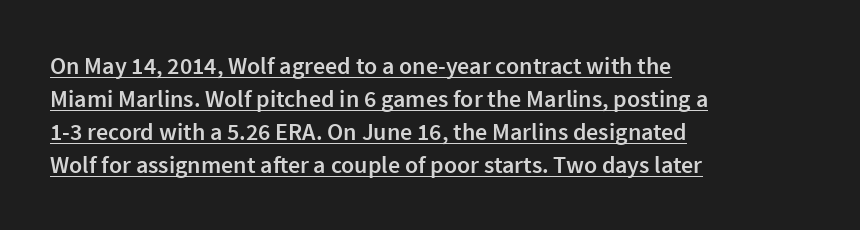
{"italic": "no", "bold": "semi", "underline": "yes", "align": "left", "line_spacing": "normal", "line_spacing_ratio": 1.37, "letter_spacing": "normal", "letter_spacing_em": 0.0, "glyph_px": 24}
